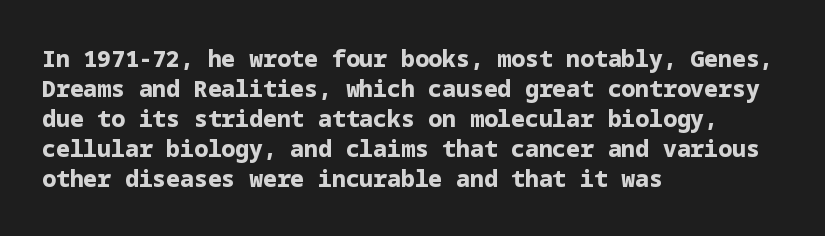
The image shows 23 px bold type, upright; set left-aligned, normal line spacing (1.3x), normal letter spacing, not underlined.
